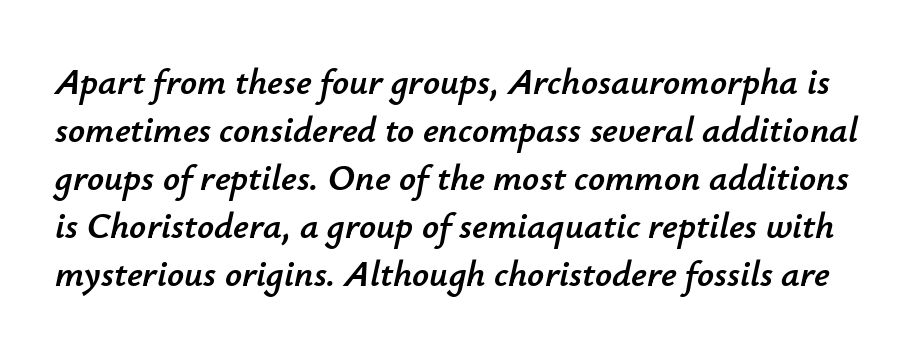
The image shows 37 px text type, italic (leaning right); set normal line spacing (1.3x), normal letter spacing, not underlined; low stroke contrast and a small x-height.
